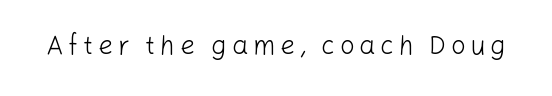
Q: Is the text bold? A: No.
Q: Is the text italic (slanted)? A: No, it is upright.
Q: Is the text underlined? A: No.
